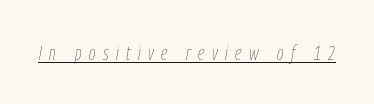
The image shows 21 px text type, italic (leaning right); set unusually wide letter spacing (+0.36 em), underlined.
